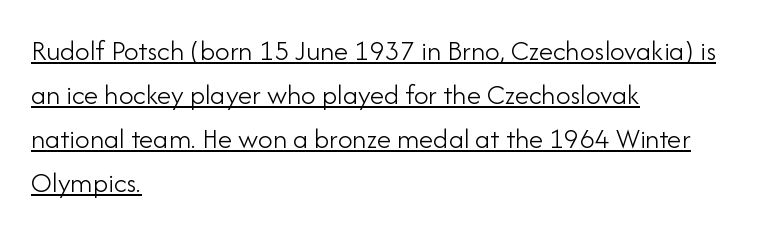
Q: Is the text bold? A: No.
Q: Is the text italic (slanted)? A: No, it is upright.
Q: Is the typeface a serif or a sans-serif typeface? A: Sans-serif.
Q: Is the text underlined? A: Yes.
Q: How is the paragraph aligned? A: Left-aligned.
Q: Is the spacing between letters normal or unusually wide? A: Normal.
Q: Is the spacing between lines tight, normal or loose? A: Normal.
Q: Width (condensed, normal, or wide)? A: Normal.
Q: Stroke contrast? A: Low.
Q: x-height? A: Small.
Q: Monospaced? A: No.
